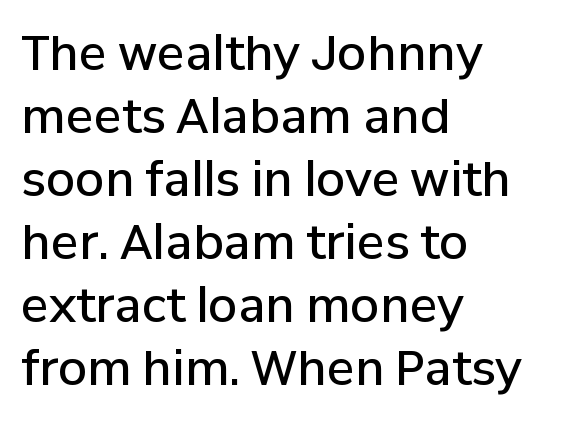
Q: Is the text bold? A: Semi-bold.
Q: Is the text italic (slanted)? A: No, it is upright.
Q: Is the typeface a serif or a sans-serif typeface? A: Sans-serif.
Q: Is the text underlined? A: No.
Q: How is the paragraph aligned? A: Left-aligned.
Q: Is the spacing between letters normal or unusually wide? A: Normal.
Q: Is the spacing between lines tight, normal or loose? A: Normal.
Q: Width (condensed, normal, or wide)? A: Normal.
Q: Stroke contrast? A: Low.
Q: x-height? A: Medium.
Q: Monospaced? A: No.
